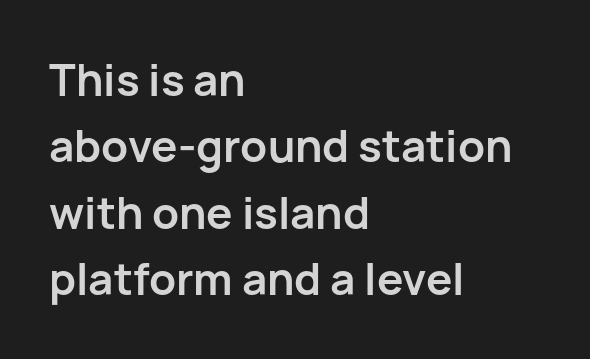
Q: Is the text bold? A: Yes.
Q: Is the text italic (slanted)? A: No, it is upright.
Q: Is the typeface a serif or a sans-serif typeface? A: Sans-serif.
Q: Is the text underlined? A: No.
Q: How is the paragraph aligned? A: Left-aligned.
Q: Is the spacing between letters normal or unusually wide? A: Normal.
Q: Is the spacing between lines tight, normal or loose? A: Normal.
Q: Width (condensed, normal, or wide)? A: Normal.
Q: Stroke contrast? A: Low.
Q: x-height? A: Medium.
Q: Monospaced? A: No.
